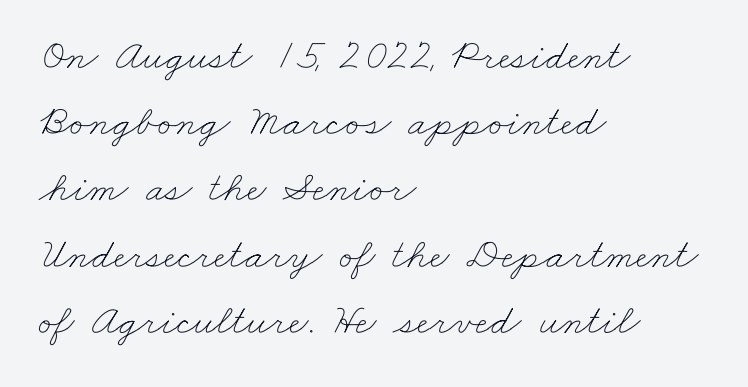
The image shows 43 px thin, wide type; set left-aligned, normal line spacing (1.54x), normal letter spacing, not underlined; low stroke contrast and a small x-height.
